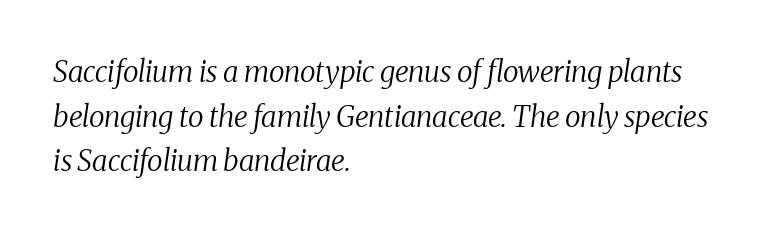
{"serif": "yes", "italic": "yes", "lean": "right", "slant_degrees": 8, "bold": "no", "weight": "regular", "width": "normal", "stroke_contrast": "medium", "x_height": "medium", "monospaced": "no", "underline": "no", "align": "left", "line_spacing": "normal", "line_spacing_ratio": 1.54, "letter_spacing": "normal", "letter_spacing_em": 0.0, "glyph_px": 29}
